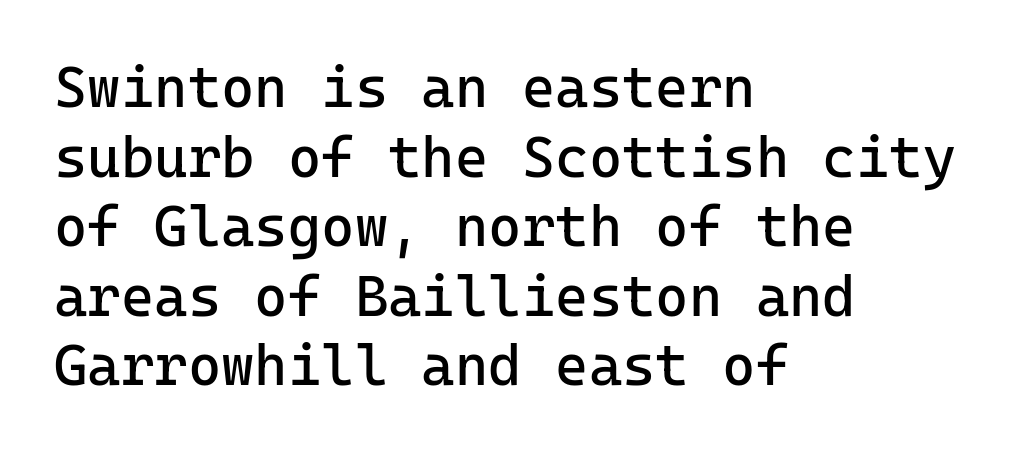
The image shows 57 px regular-weight sans-serif type, upright; set left-aligned, line spacing 1.22x, normal letter spacing, not underlined; low stroke contrast and a medium x-height.
